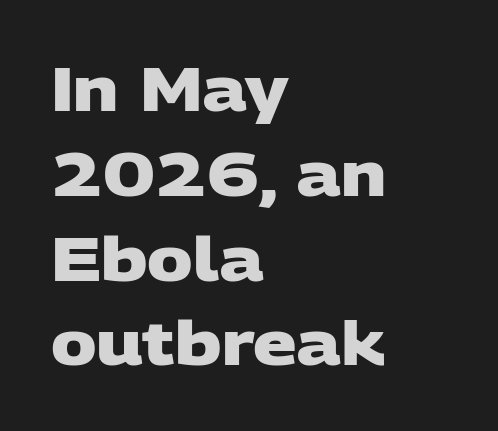
The image shows 61 px heavy, wide sans-serif type; set left-aligned, normal line spacing (1.39x), normal letter spacing, not underlined; low stroke contrast and a large x-height.
